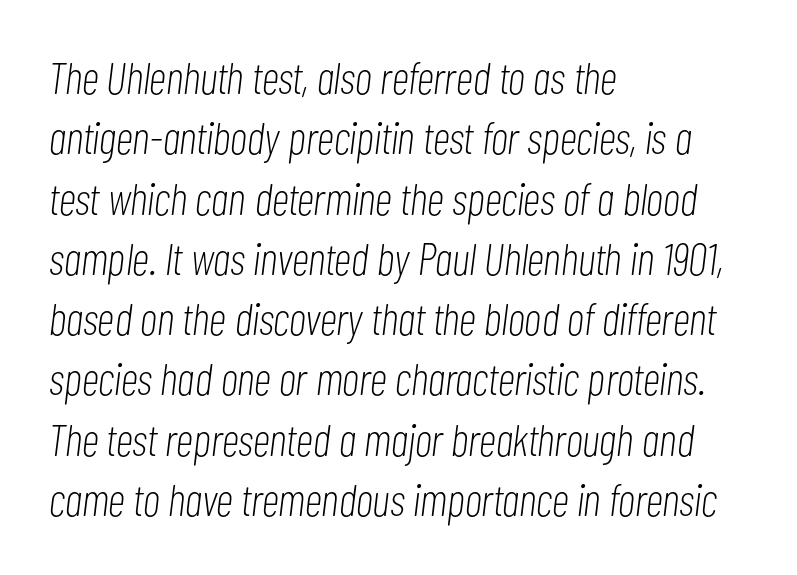
{"italic": "yes", "lean": "right", "slant_degrees": 7, "bold": "no", "weight": "light", "width": "condensed", "stroke_contrast": "low", "x_height": "medium", "monospaced": "no", "underline": "no", "align": "left", "line_spacing": "normal", "line_spacing_ratio": 1.34, "letter_spacing": "normal", "letter_spacing_em": 0.0, "glyph_px": 45}
